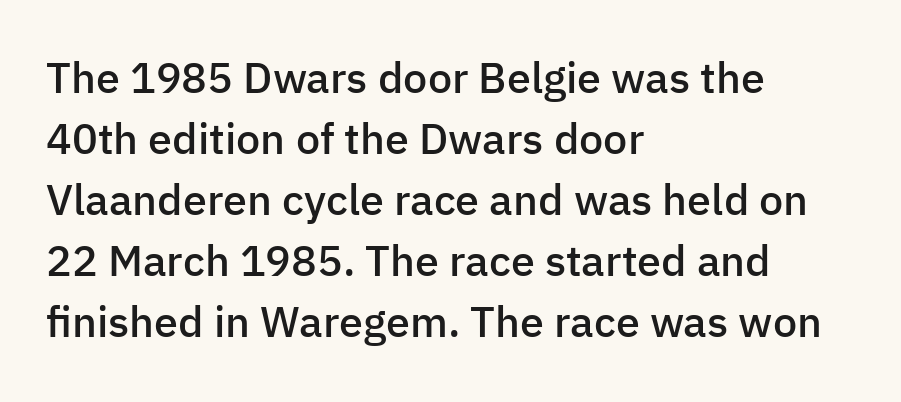
The image shows 43 px semibold sans-serif type, upright; set left-aligned, normal line spacing (1.42x), normal letter spacing, not underlined; low stroke contrast and a medium x-height.
